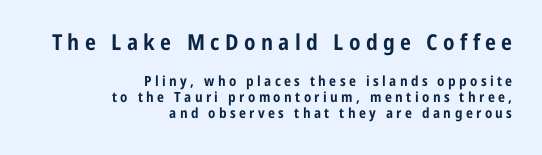
Rows of type sit shoulder to shoulder in the vertical direction. Descenders are the only things crossing below the line. Compared with typical body copy, the letter spacing here is much looser. The lines are quadded right. The strokes are fattened all the way to bold.
